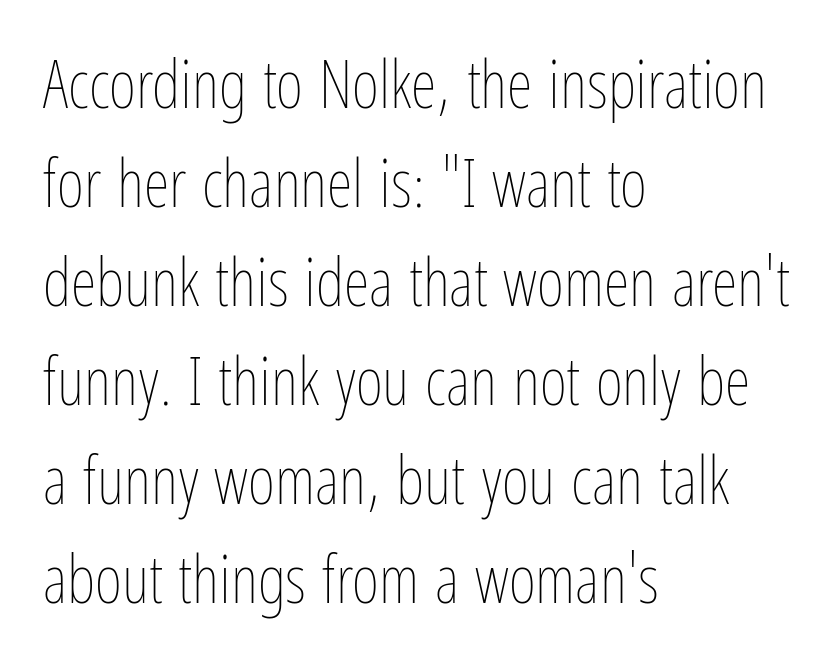
The gaps between neighbouring characters are ordinary and unremarkable. Looks like regular typesetting: each glyph gets only the width it needs. Vertical stems look standard width or narrower in stroke. Notice how descenders clear the ascenders below comfortably — that's standard leading. Notice how the passage keeps a crisp vertical edge on the left only.
